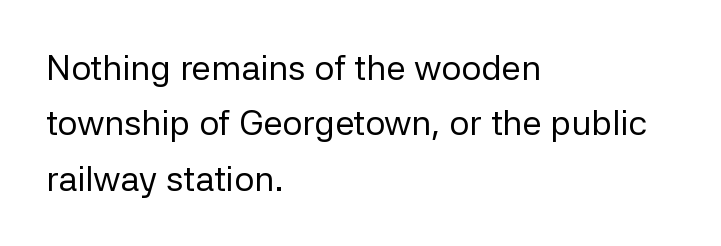
The image shows 35 px regular-weight sans-serif type, upright; set left-aligned, normal line spacing (1.58x), normal letter spacing, not underlined; low stroke contrast and a medium x-height.
